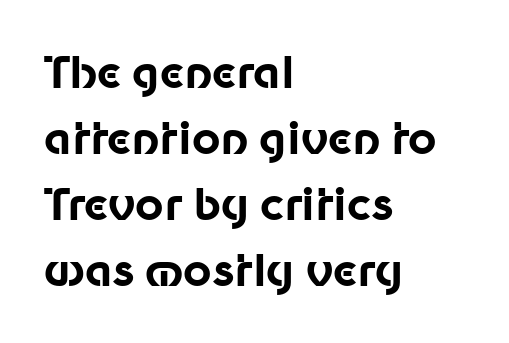
Q: Is the text bold? A: Yes.
Q: Is the text italic (slanted)? A: No, it is upright.
Q: Is the typeface a serif or a sans-serif typeface? A: Sans-serif.
Q: Is the text underlined? A: No.
Q: How is the paragraph aligned? A: Left-aligned.
Q: Is the spacing between letters normal or unusually wide? A: Normal.
Q: Is the spacing between lines tight, normal or loose? A: Normal.
Q: Width (condensed, normal, or wide)? A: Normal.
Q: Stroke contrast? A: Low.
Q: x-height? A: Medium.
Q: Monospaced? A: No.
